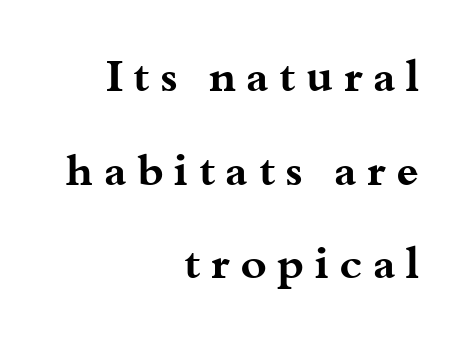
{"serif": "yes", "italic": "no", "bold": "yes", "weight": "bold", "width": "wide", "stroke_contrast": "medium", "x_height": "small", "monospaced": "no", "underline": "no", "align": "right", "line_spacing": "loose", "line_spacing_ratio": 2.08, "letter_spacing": "wide", "letter_spacing_em": 0.23, "glyph_px": 45}
